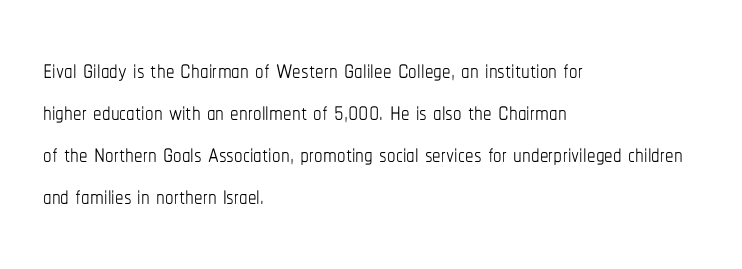
Q: Is the text bold? A: No.
Q: Is the text italic (slanted)? A: No, it is upright.
Q: Is the text underlined? A: No.
Q: How is the paragraph aligned? A: Left-aligned.
Q: Is the spacing between letters normal or unusually wide? A: Normal.
Q: Width (condensed, normal, or wide)? A: Condensed.
Q: Stroke contrast? A: Low.
Q: x-height? A: Medium.
Q: Monospaced? A: No.
